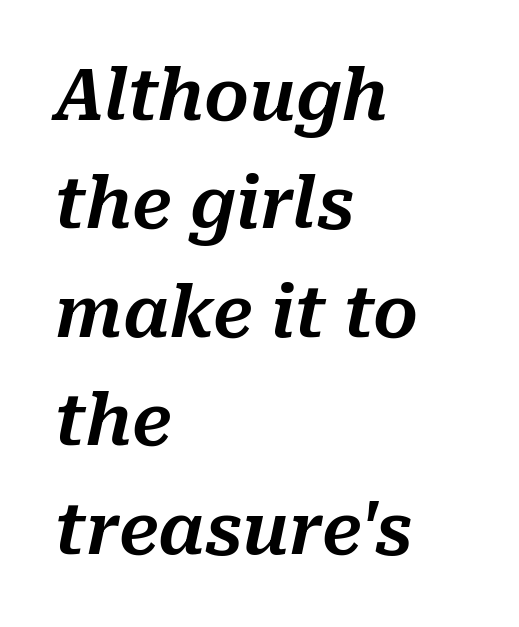
Plain, unruled lines of type. The horizontal fit of the characters is conventional and even. These lines stack with their left ends in a neat column. Vertical spacing — default.
